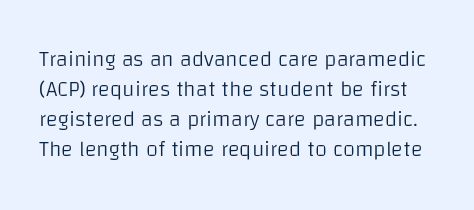
Check the space under the baseline: it is left empty. The gaps between neighbouring characters are ordinary and unremarkable. The passage shown stacks its lines at a standard gap. The font sits on the lighter half of the weight spectrum, regular included. Every character sits straight up, as roman type does.
